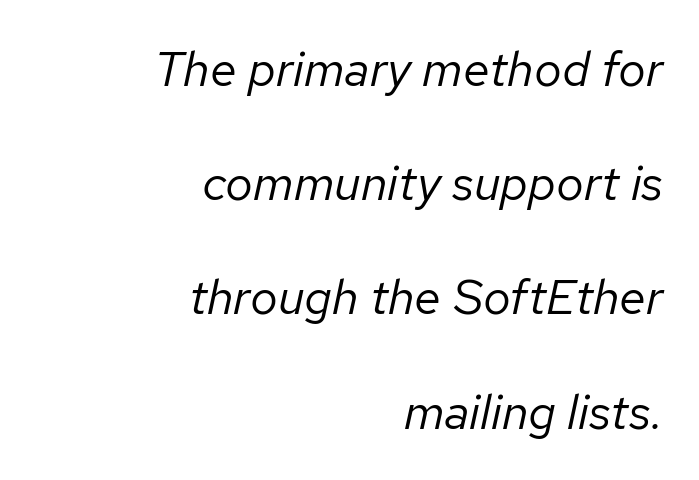
The image shows 49 px regular-weight type, italic (leaning right); set right-aligned, loose line spacing (2.33x), normal letter spacing, not underlined; low stroke contrast and a medium x-height.
